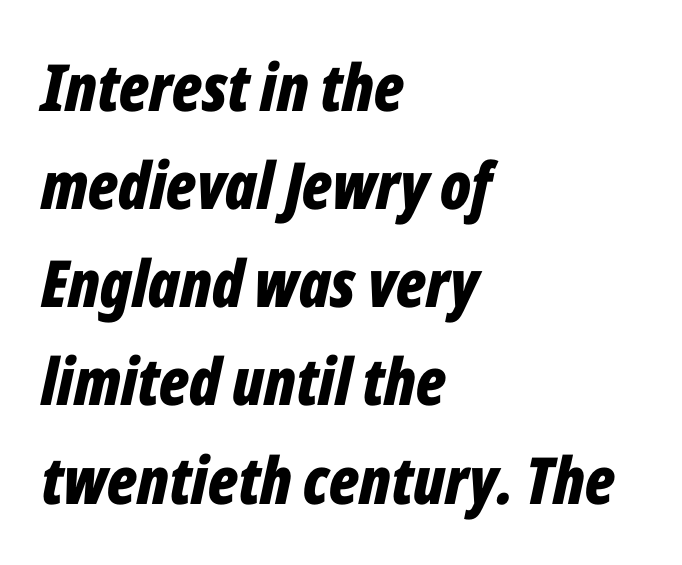
The image shows 65 px bold, condensed type, italic (leaning right); set left-aligned, normal line spacing (1.51x), normal letter spacing, not underlined; low stroke contrast and a medium x-height.
